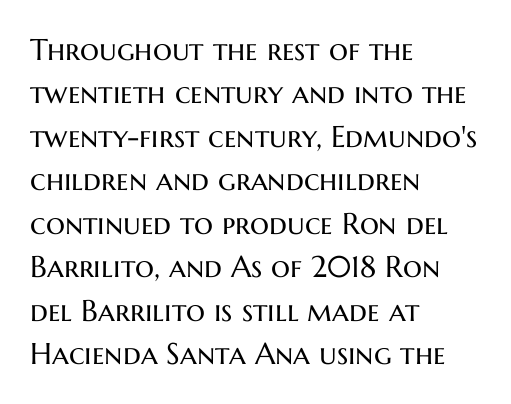
{"serif": "no", "italic": "no", "bold": "no", "weight": "regular", "width": "normal", "stroke_contrast": "medium", "x_height": "medium", "monospaced": "no", "underline": "no", "align": "left", "line_spacing": "normal", "line_spacing_ratio": 1.45, "letter_spacing": "normal", "letter_spacing_em": 0.0, "glyph_px": 30}
